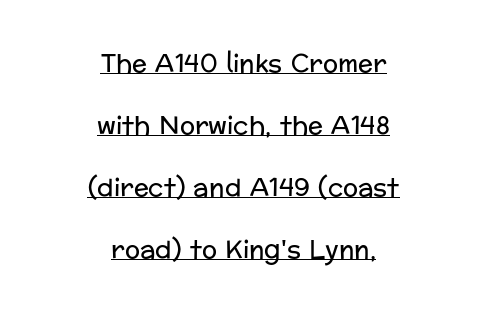
The image shows 25 px text type, upright; set centered, loose line spacing (2.48x), normal letter spacing, underlined.
